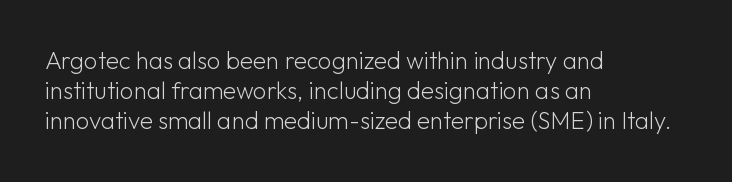
The weight would be labelled regular, book, light, or lighter still. Every stem runs plumb, perpendicular to the baseline. Descender tails drop into unmarked territory. One glance says typical: line gaps are just what's usual.
